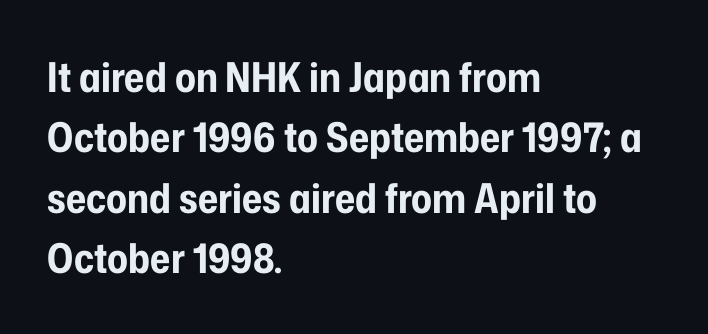
The image shows 41 px bold, condensed sans-serif type, upright; set left-aligned, normal line spacing (1.47x), normal letter spacing, not underlined; low stroke contrast and a medium x-height.
